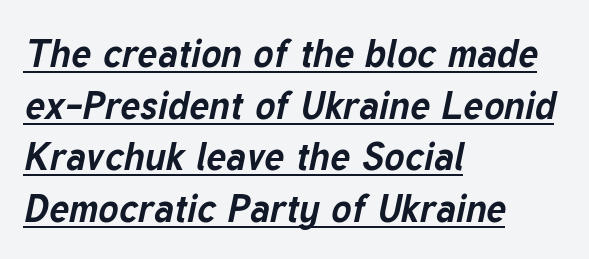
This rendering leaves character spacing at its baseline value. Here the designer chose a conventional face with non-uniform glyph widths. Evenly set lines give the paragraph a standard silhouette. What decoration does the sample have? An underline. The compositor pushed each line to the left boundary. You can tell it's italic because the verticals aren't actually vertical.
